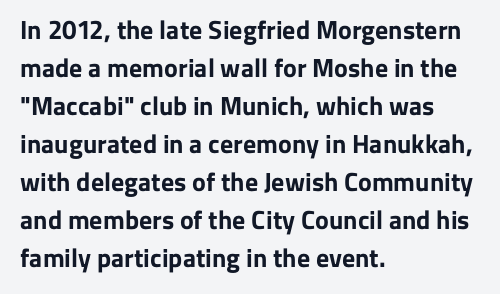
The image shows 26 px bold type, upright; set left-aligned, normal line spacing (1.46x), normal letter spacing, not underlined.
